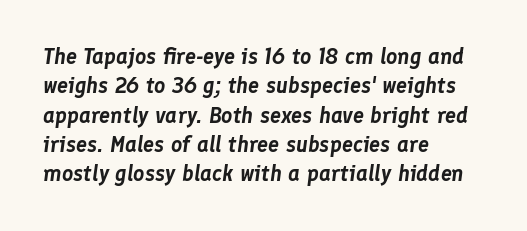
If you drew a line through each stem, it would be angled. Spacing between characters is what you'd get straight out of the box. The ragged edge is on the right, which tells us the setting is flush left. The designer left line spacing at the default.
